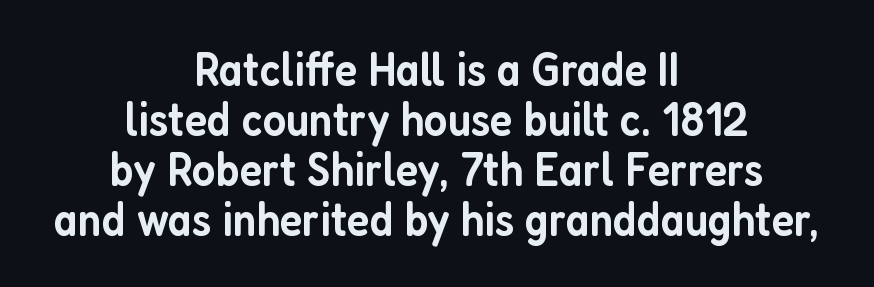
The image shows 48 px semibold, condensed sans-serif type, upright; set centered, tight line spacing (1.04x), normal letter spacing, not underlined; low stroke contrast and a medium x-height.
